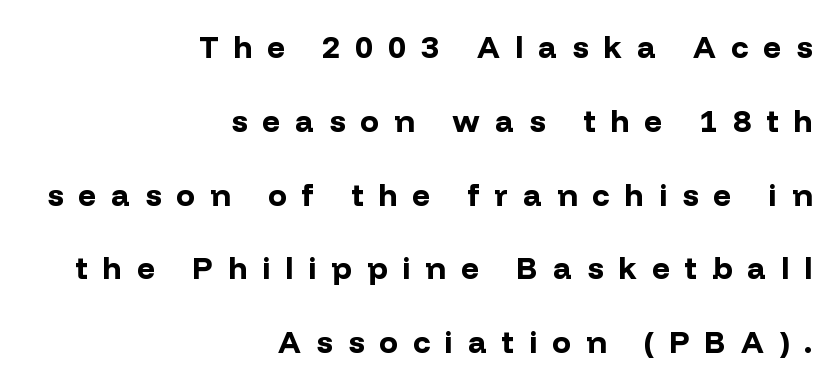
Q: Is the text bold? A: Yes.
Q: Is the text italic (slanted)? A: No, it is upright.
Q: Is the typeface a serif or a sans-serif typeface? A: Sans-serif.
Q: Is the text underlined? A: No.
Q: How is the paragraph aligned? A: Right-aligned.
Q: Is the spacing between letters normal or unusually wide? A: Unusually wide.
Q: Is the spacing between lines tight, normal or loose? A: Loose.
Q: Width (condensed, normal, or wide)? A: Normal.
Q: Stroke contrast? A: Low.
Q: x-height? A: Medium.
Q: Monospaced? A: No.
